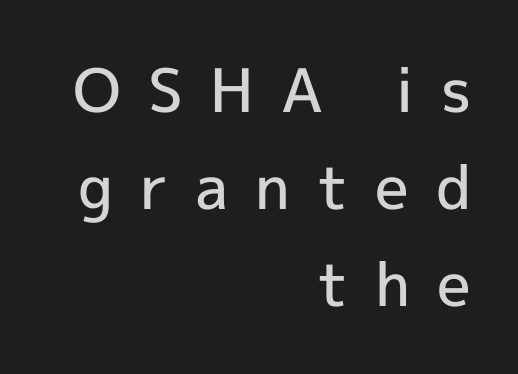
How are the letters spaced? Widely, with obvious added tracking. In CSS terms this would be text-align: right. Emphasis by weight is partial: semibold. Beneath every word, the page is bare. This is the regular roman posture of the typeface.
